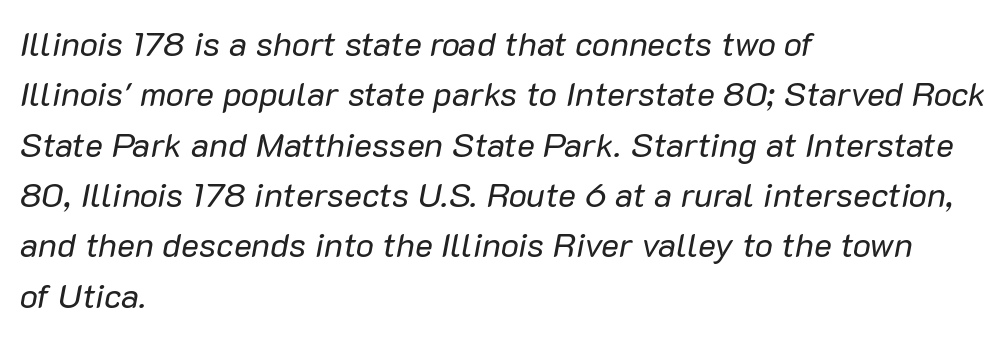
Default kerning and tracking; the words read as compact shapes. It's the slanting kind of type. Quick note: interline space is typical. The letters advance in unequal steps, a hallmark of proportional type. These glyphs show unthickened strokes, regular width or finer. The passage is arranged the way most books set body copy — flush left.
